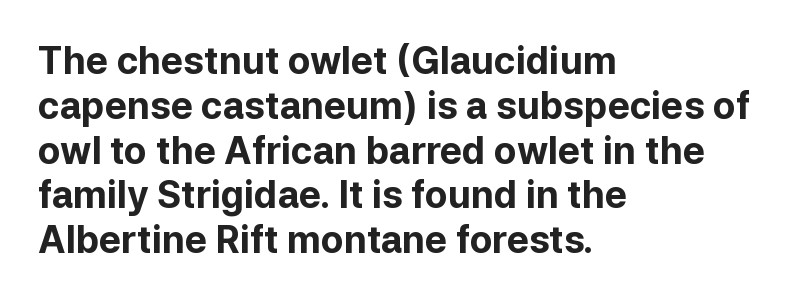
The image shows 37 px bold sans-serif type, upright; set left-aligned, line spacing 1.21x, normal letter spacing, not underlined; low stroke contrast and a medium x-height.
